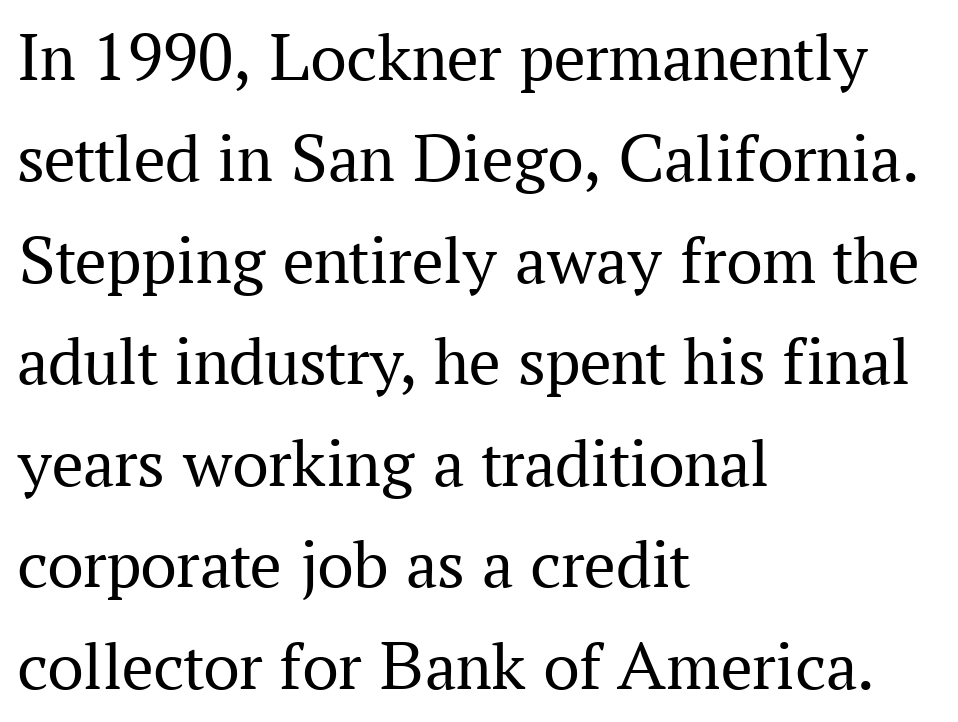
The image shows 70 px regular-weight serif type, upright; set left-aligned, normal line spacing (1.45x), normal letter spacing, not underlined; medium stroke contrast and a medium x-height.
